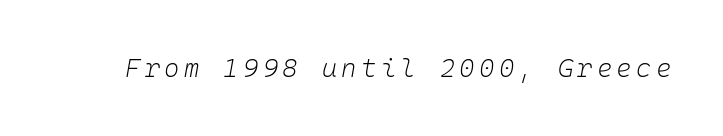
Q: Is the text bold? A: No.
Q: Is the text italic (slanted)? A: Yes, it leans right by about 10 degrees.
Q: Is the text underlined? A: No.
